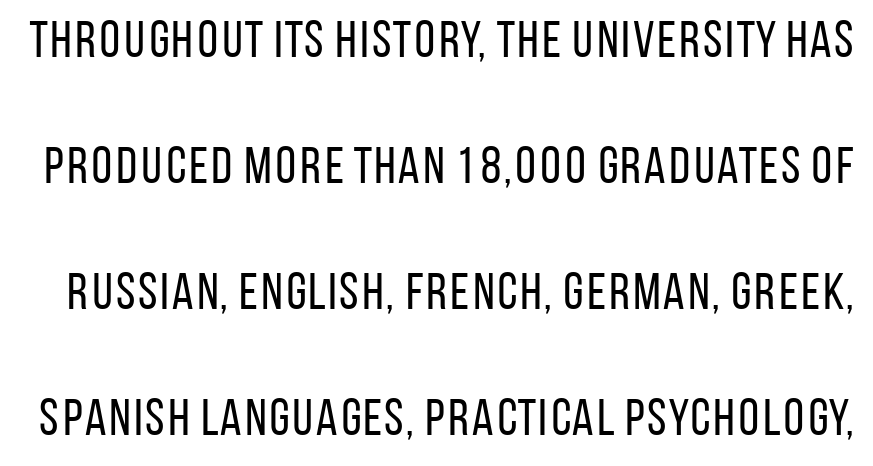
Classification — sans serif. Varying glyph widths throughout — classic text-font behaviour. Upright lettering throughout. A typesetter would call this zero additional tracking. Interline gaps are noticeably wide in this sample.
